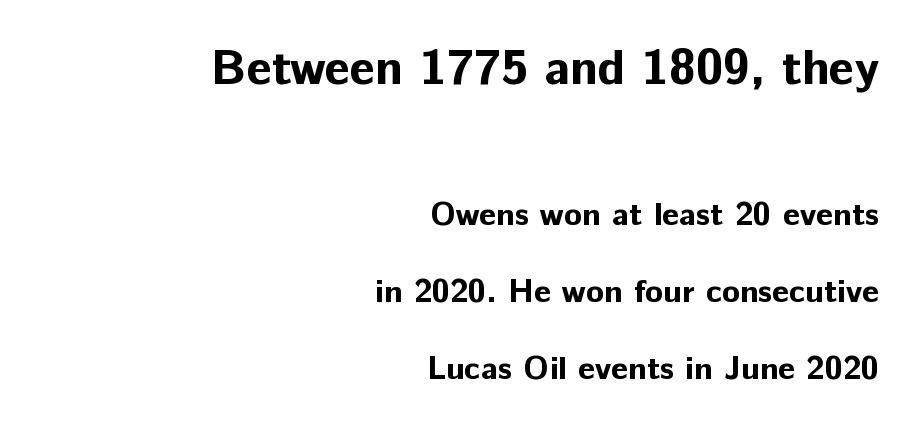
The image shows 49 px bold sans-serif type, upright; set right-aligned, loose line spacing (2.34x), normal letter spacing, not underlined; the first (top) block is 1.48x larger; low stroke contrast and a medium x-height.
